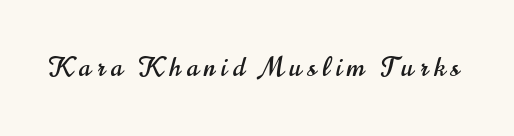
Q: Is the text italic (slanted)? A: Yes.
Q: Is the text underlined? A: No.
Q: Is the spacing between letters normal or unusually wide? A: Unusually wide.
